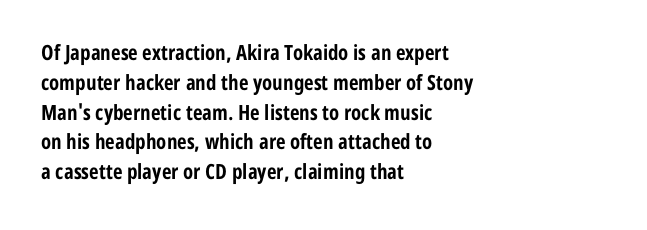
The image shows 21 px bold type, upright; set left-aligned, normal line spacing (1.42x), normal letter spacing, not underlined.
